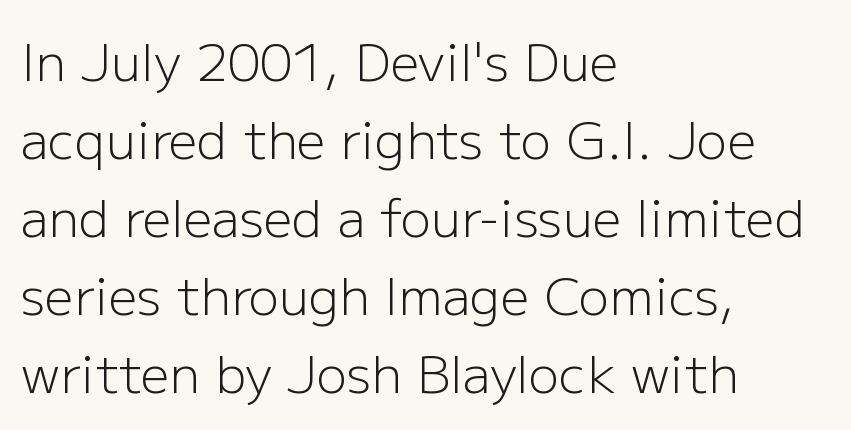
{"serif": "no", "italic": "no", "bold": "no", "weight": "light", "width": "normal", "stroke_contrast": "low", "x_height": "medium", "monospaced": "no", "underline": "no", "align": "left", "line_spacing": "normal", "line_spacing_ratio": 1.53, "letter_spacing": "normal", "letter_spacing_em": 0.0, "glyph_px": 51}
